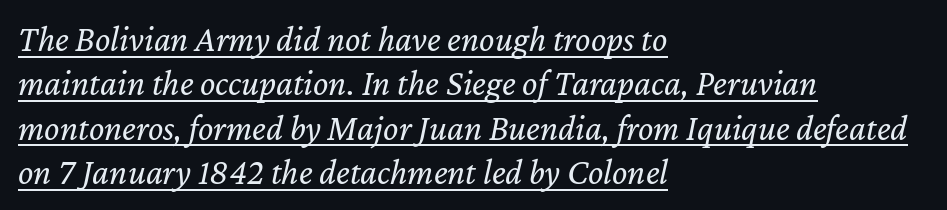
{"italic": "yes", "lean": "right", "slant_degrees": 12, "bold": "no", "weight": "regular", "width": "normal", "stroke_contrast": "low", "x_height": "medium", "monospaced": "no", "underline": "yes", "align": "left", "line_spacing_ratio": 1.23, "letter_spacing": "normal", "letter_spacing_em": 0.0, "glyph_px": 36}
